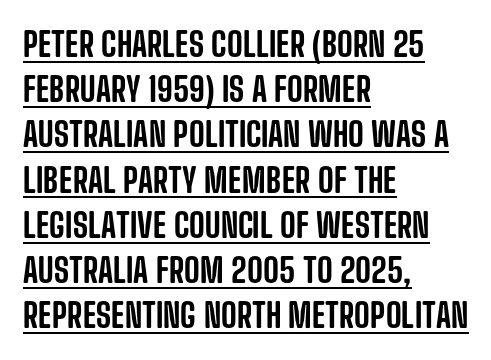
Q: Is the text italic (slanted)? A: No, it is upright.
Q: Is the typeface a serif or a sans-serif typeface? A: Sans-serif.
Q: Is the text underlined? A: Yes.
Q: How is the paragraph aligned? A: Left-aligned.
Q: Is the spacing between letters normal or unusually wide? A: Normal.
Q: Is the spacing between lines tight, normal or loose? A: Normal.
Q: Width (condensed, normal, or wide)? A: Condensed.
Q: Stroke contrast? A: Low.
Q: x-height? A: Large.
Q: Monospaced? A: No.
